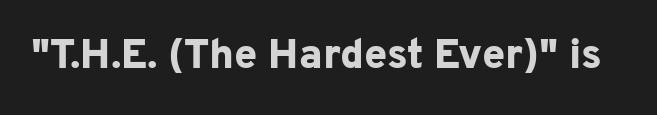
The lettering holds an erect, upright posture throughout. In terms of weight, the rendering is a true, heavy bold. Beneath every word, the page is bare. The type family on display is of the sans-serif kind. Does extra space separate the letters? No, they use regular spacing. Each letter keeps its own natural width here, so spacing adapts to shape.
